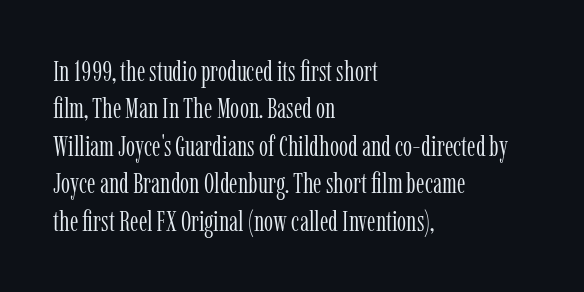
The rendering uses natural spacing where letterforms have individual widths. Each new line begins a customary step beneath the previous one. The gap between lines stays unmarked. On a weight scale, this lands at 450 or below. Italic? Not at all — the glyphs are vertical. The ragged edge is on the right, which tells us the setting is flush left.
